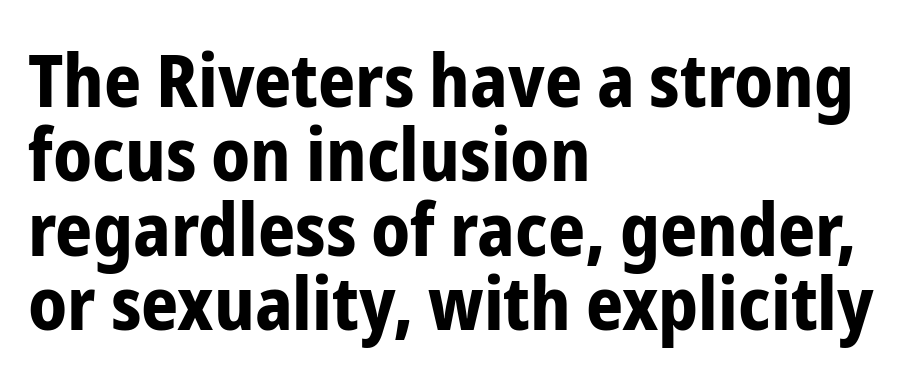
Style check: upright. A typesetter would label this face a sans. This block would grow much taller if given ordinary leading; it's compressed now. Proportional: the letters do not fall into vertical columns. Is the letter spacing exaggerated? No — it looks like the ordinary default.
